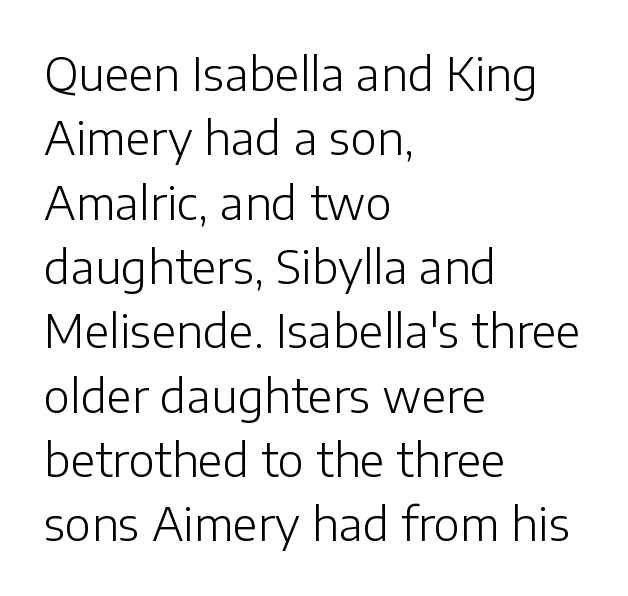
The image shows 45 px light sans-serif type, upright; set left-aligned, normal line spacing (1.43x), normal letter spacing, not underlined; low stroke contrast and a medium x-height.
